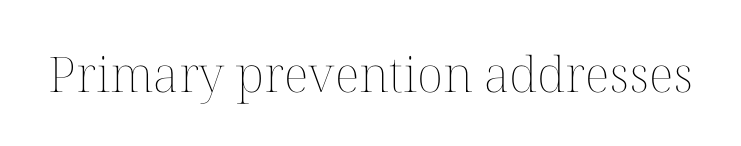
Q: Is the text bold? A: No.
Q: Is the text italic (slanted)? A: No, it is upright.
Q: Is the text underlined? A: No.
Q: Is the spacing between letters normal or unusually wide? A: Normal.
Q: Width (condensed, normal, or wide)? A: Normal.
Q: Stroke contrast? A: Medium.
Q: x-height? A: Medium.
Q: Monospaced? A: No.
